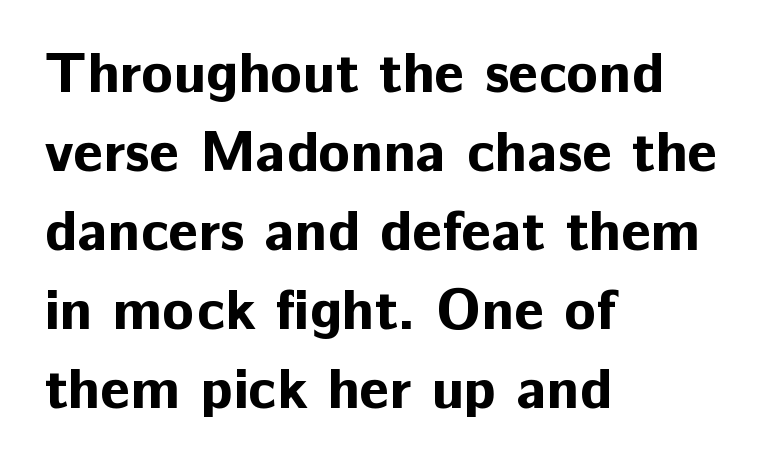
Q: Is the text bold? A: Yes.
Q: Is the text italic (slanted)? A: No, it is upright.
Q: Is the typeface a serif or a sans-serif typeface? A: Sans-serif.
Q: Is the text underlined? A: No.
Q: How is the paragraph aligned? A: Left-aligned.
Q: Is the spacing between letters normal or unusually wide? A: Normal.
Q: Is the spacing between lines tight, normal or loose? A: Normal.
Q: Width (condensed, normal, or wide)? A: Normal.
Q: Stroke contrast? A: Low.
Q: x-height? A: Medium.
Q: Monospaced? A: No.
